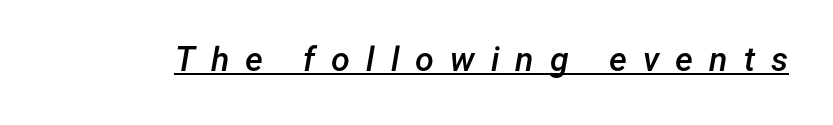
Q: Is the text bold? A: Semi-bold.
Q: Is the text italic (slanted)? A: Yes, it leans right by about 12 degrees.
Q: Is the text underlined? A: Yes.
Q: Is the spacing between letters normal or unusually wide? A: Unusually wide.
Q: Width (condensed, normal, or wide)? A: Normal.
Q: Stroke contrast? A: Low.
Q: x-height? A: Medium.
Q: Monospaced? A: No.
